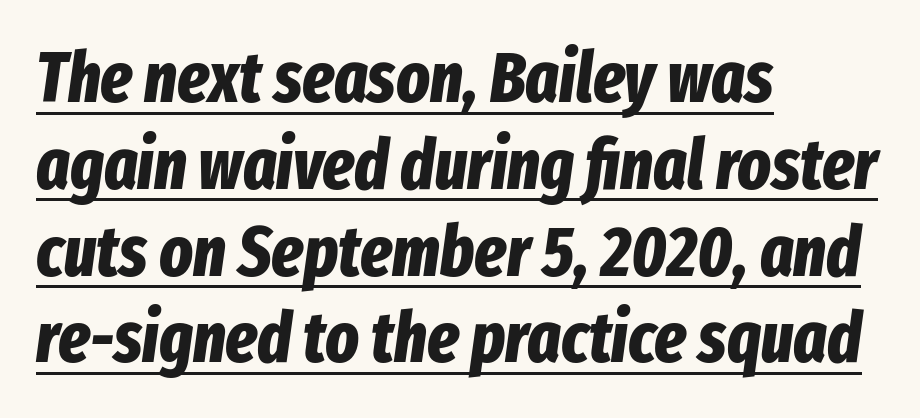
The letters are bold, with thick, heavy strokes. In CSS terms this would be text-align: left. The face used here appears with an underline applied. This rendering leaves character spacing at its baseline value. You can tell it's italic because the verticals aren't actually vertical.
